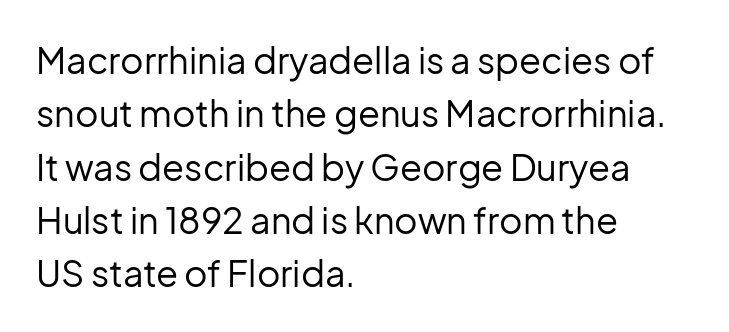
The image shows 36 px regular-weight sans-serif type, upright; set left-aligned, normal line spacing (1.48x), normal letter spacing, not underlined; low stroke contrast and a medium x-height.
